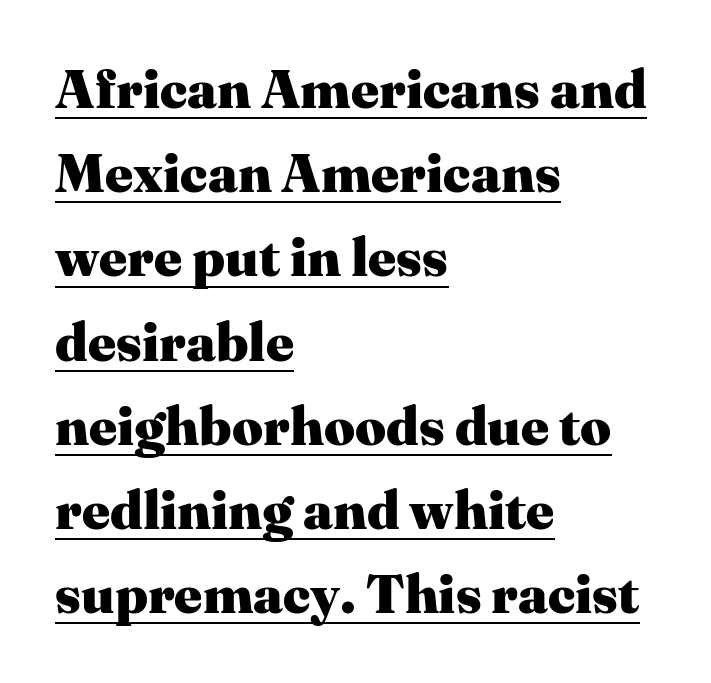
The image shows 54 px heavy serif type, upright; set left-aligned, normal line spacing (1.56x), normal letter spacing, underlined; medium stroke contrast and a medium x-height.
